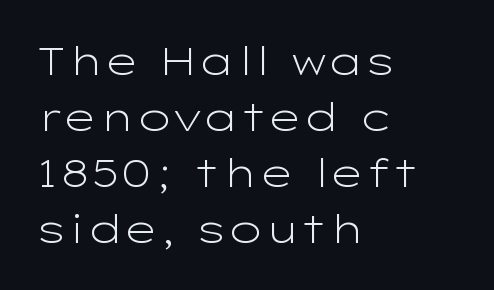
No extra tracking has been applied to these lines. The cut favours lightness, reaching ordinary text weight at its darkest. The baseline area is clear. When letters stand straight like this, we call the style roman or upright. Visually the block forms a straight wall on the left and a jagged coastline on the right.
